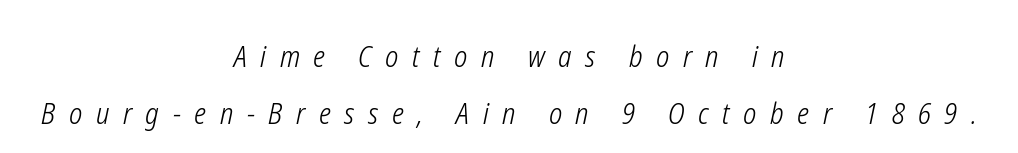
{"italic": "yes", "lean": "right", "slant_degrees": 12, "bold": "no", "weight": "light", "width": "condensed", "stroke_contrast": "low", "x_height": "medium", "monospaced": "no", "underline": "no", "align": "center", "line_spacing": "loose", "line_spacing_ratio": 1.97, "letter_spacing": "wide", "letter_spacing_em": 0.47, "glyph_px": 29}
